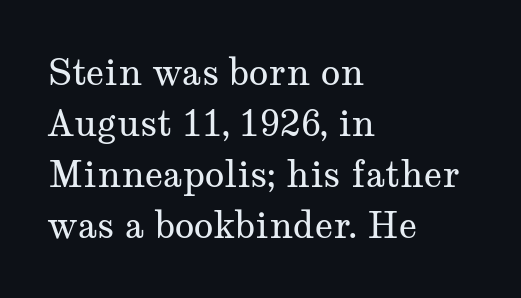
Q: Is the text bold? A: No.
Q: Is the text italic (slanted)? A: No, it is upright.
Q: Is the typeface a serif or a sans-serif typeface? A: Serif.
Q: Is the text underlined? A: No.
Q: How is the paragraph aligned? A: Left-aligned.
Q: Is the spacing between letters normal or unusually wide? A: Normal.
Q: Is the spacing between lines tight, normal or loose? A: Normal.
Q: Width (condensed, normal, or wide)? A: Wide.
Q: Stroke contrast? A: Medium.
Q: x-height? A: Medium.
Q: Monospaced? A: No.
